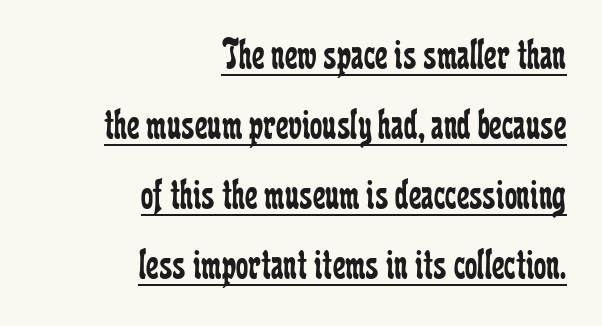
{"serif": "yes", "italic": "no", "bold": "no", "weight": "regular", "width": "condensed", "stroke_contrast": "low", "x_height": "medium", "monospaced": "no", "underline": "yes", "align": "right", "line_spacing": "normal", "line_spacing_ratio": 1.59, "letter_spacing": "normal", "letter_spacing_em": 0.0, "glyph_px": 44}
